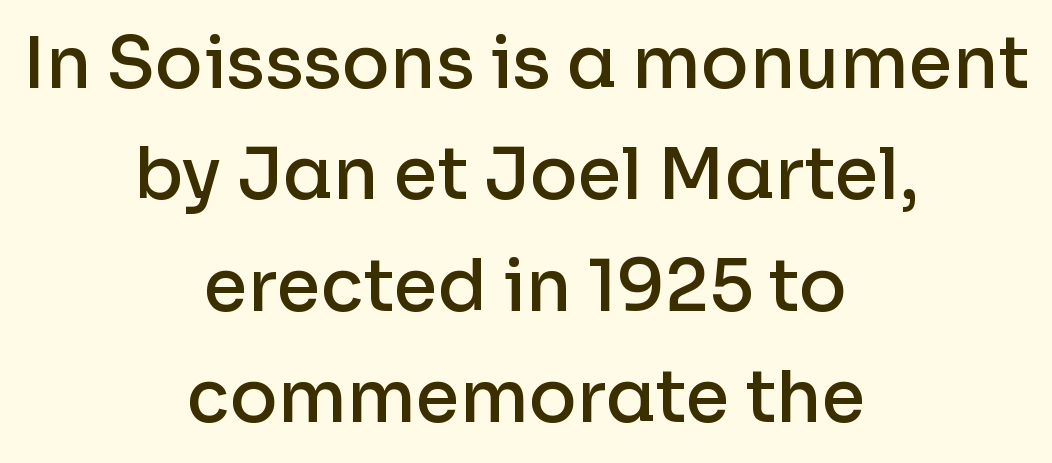
How would I describe the line gaps? Plain and ordinary. The face used here is proportionally spaced, like ordinary book or web type. How are the letters spaced? Ordinarily, with no added tracking. Beneath every word, the page is bare. The specimen reads as upright at a glance. The typeface chosen for these lines omits serifs.
